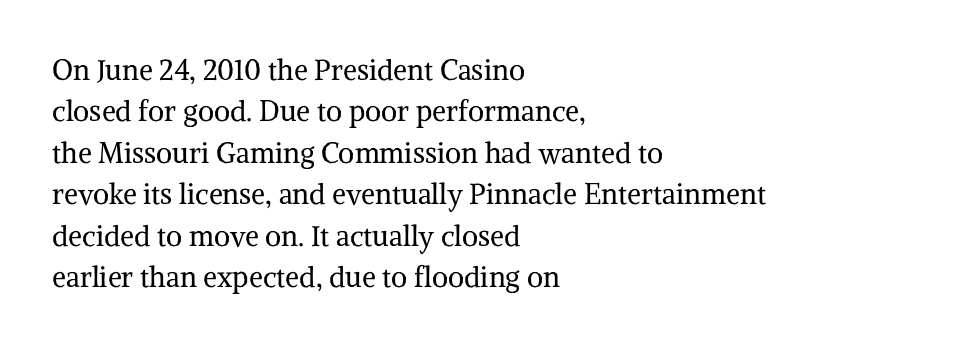
Q: Is the text bold? A: No.
Q: Is the text italic (slanted)? A: No, it is upright.
Q: Is the typeface a serif or a sans-serif typeface? A: Serif.
Q: Is the text underlined? A: No.
Q: How is the paragraph aligned? A: Left-aligned.
Q: Is the spacing between letters normal or unusually wide? A: Normal.
Q: Is the spacing between lines tight, normal or loose? A: Normal.
Q: Width (condensed, normal, or wide)? A: Normal.
Q: Stroke contrast? A: Medium.
Q: x-height? A: Medium.
Q: Monospaced? A: No.
